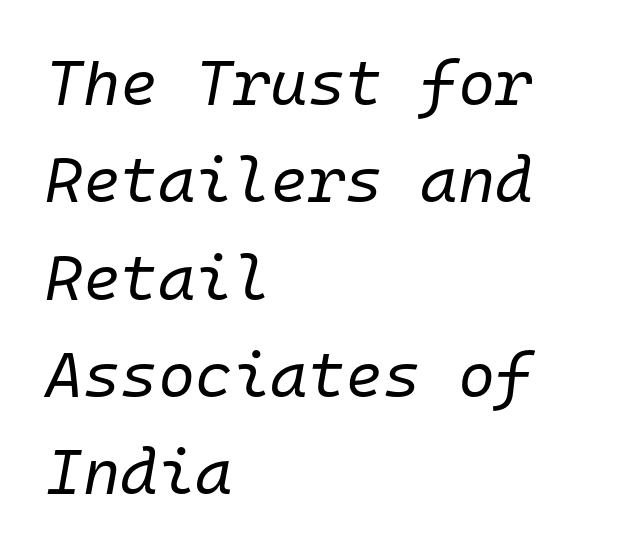
On a weight scale, this lands at 450 or below. Honestly, there is no underline to notice here at all. This sample is left-justified, so line endings fall wherever the words run out. The passage shown has conventional tracking throughout. Compared with ordinary roman type, these characters are visibly tilted.
